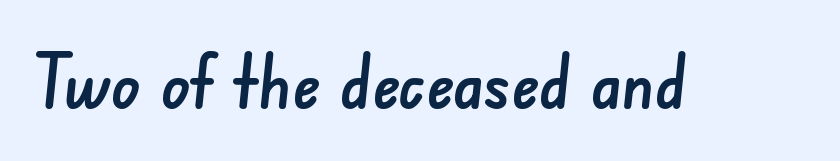
The image shows 73 px sans-serif type; set normal letter spacing, not underlined; low stroke contrast and a small x-height.
